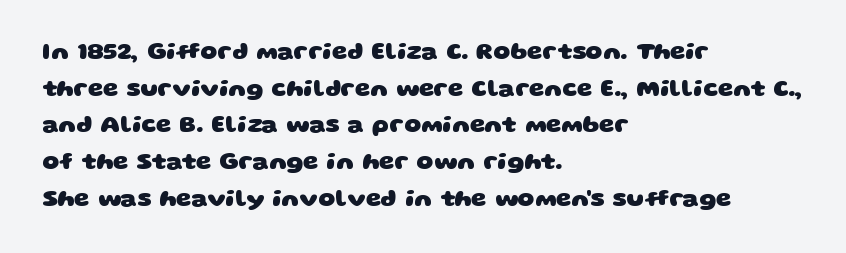
{"bold": "yes", "underline": "no", "align": "left", "line_spacing": "normal", "line_spacing_ratio": 1.53, "letter_spacing": "normal", "letter_spacing_em": 0.0, "glyph_px": 24}
